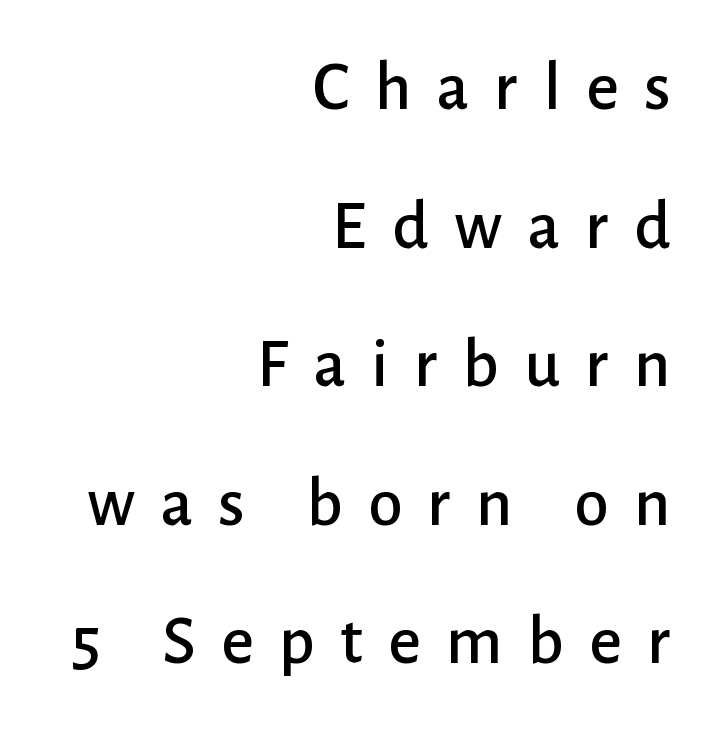
Q: Is the text italic (slanted)? A: No, it is upright.
Q: Is the typeface a serif or a sans-serif typeface? A: Sans-serif.
Q: Is the text underlined? A: No.
Q: How is the paragraph aligned? A: Right-aligned.
Q: Is the spacing between letters normal or unusually wide? A: Unusually wide.
Q: Is the spacing between lines tight, normal or loose? A: Loose.
Q: Width (condensed, normal, or wide)? A: Normal.
Q: Stroke contrast? A: Low.
Q: x-height? A: Medium.
Q: Monospaced? A: No.
